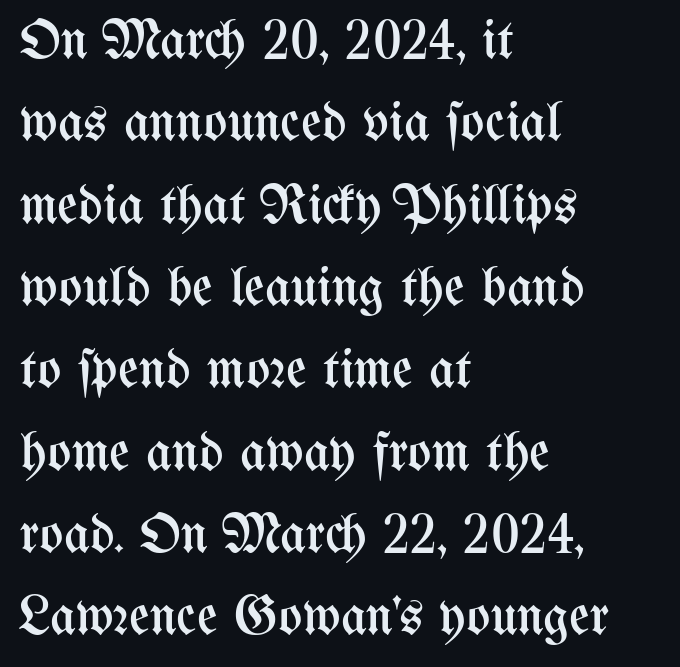
Q: Is the text bold? A: No.
Q: Is the text italic (slanted)? A: No, it is upright.
Q: Is the text underlined? A: No.
Q: How is the paragraph aligned? A: Left-aligned.
Q: Is the spacing between letters normal or unusually wide? A: Normal.
Q: Is the spacing between lines tight, normal or loose? A: Normal.
Q: Width (condensed, normal, or wide)? A: Condensed.
Q: Stroke contrast? A: Medium.
Q: x-height? A: Medium.
Q: Monospaced? A: No.
